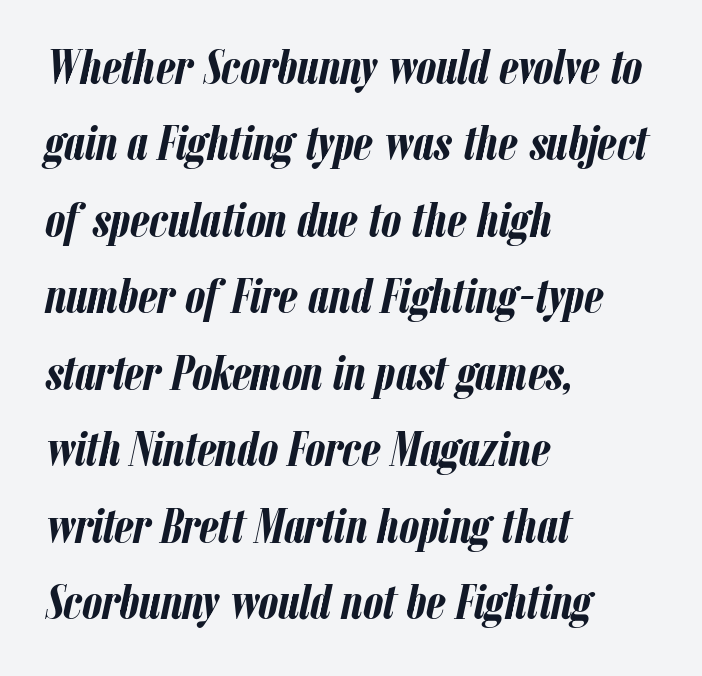
The area under the type is left untouched. Here the designer chose a conventional face with non-uniform glyph widths. Short and long lines alike share a common starting point at left. Chunky letters — that's bold for sure. The passage shown has conventional tracking throughout.
